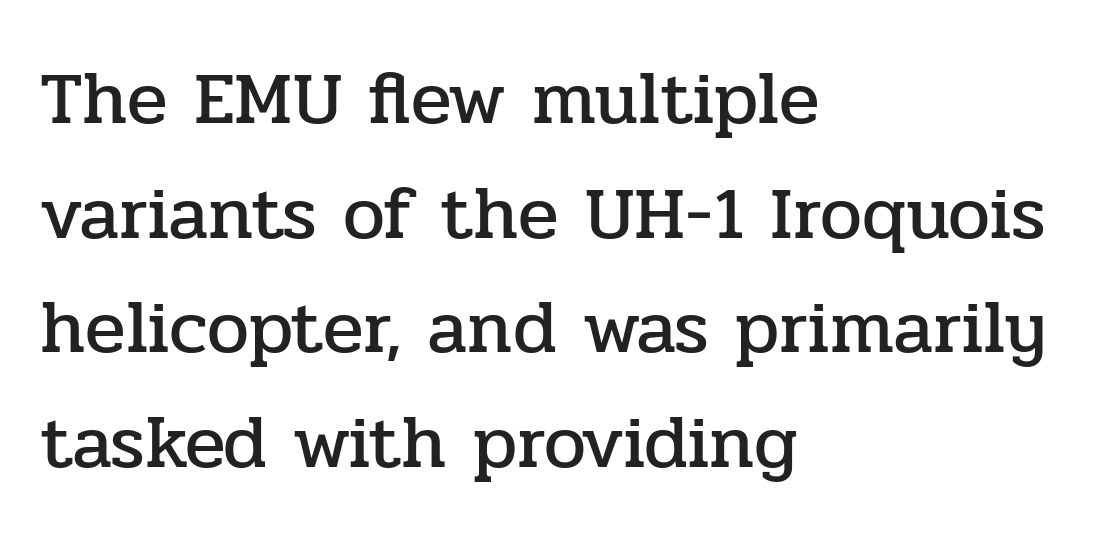
Q: Is the text italic (slanted)? A: No, it is upright.
Q: Is the typeface a serif or a sans-serif typeface? A: Serif.
Q: Is the text underlined? A: No.
Q: How is the paragraph aligned? A: Left-aligned.
Q: Is the spacing between letters normal or unusually wide? A: Normal.
Q: Is the spacing between lines tight, normal or loose? A: Normal.
Q: Width (condensed, normal, or wide)? A: Normal.
Q: Stroke contrast? A: Low.
Q: x-height? A: Medium.
Q: Monospaced? A: No.
